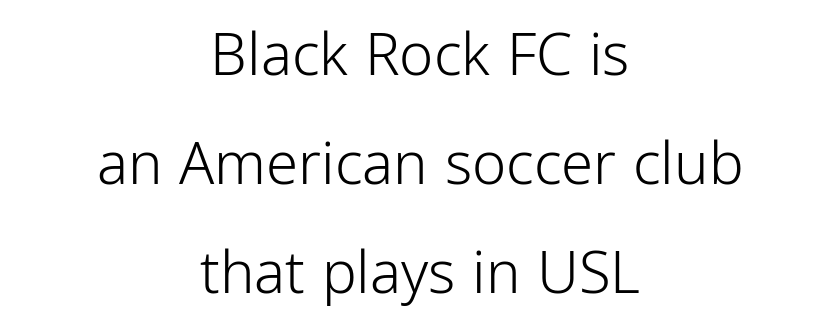
Q: Is the text bold? A: No.
Q: Is the text italic (slanted)? A: No, it is upright.
Q: Is the typeface a serif or a sans-serif typeface? A: Sans-serif.
Q: Is the text underlined? A: No.
Q: How is the paragraph aligned? A: Centered.
Q: Is the spacing between letters normal or unusually wide? A: Normal.
Q: Width (condensed, normal, or wide)? A: Condensed.
Q: Stroke contrast? A: Low.
Q: x-height? A: Medium.
Q: Monospaced? A: No.
